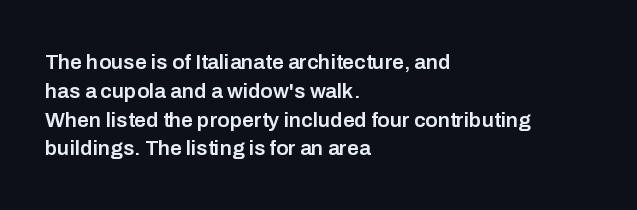
Underlining? Definitely not there. Posture: vertical. The space between consecutive lines is moderate. The paragraph has a hard left edge and a soft right edge. The line texture is even and compact thanks to regular tracking.
